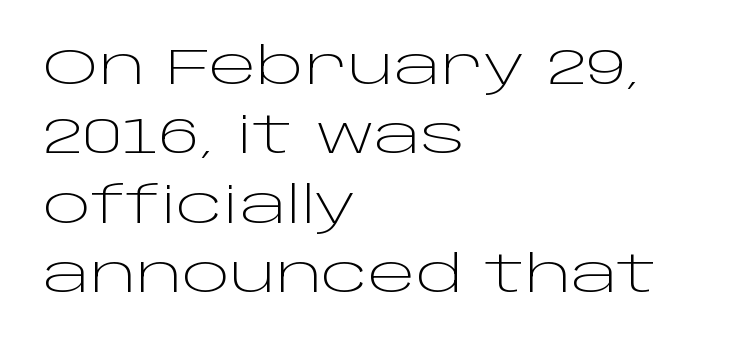
The image shows 51 px light, wide sans-serif type, upright; set left-aligned, normal line spacing (1.36x), normal letter spacing, not underlined; low stroke contrast and a large x-height.
